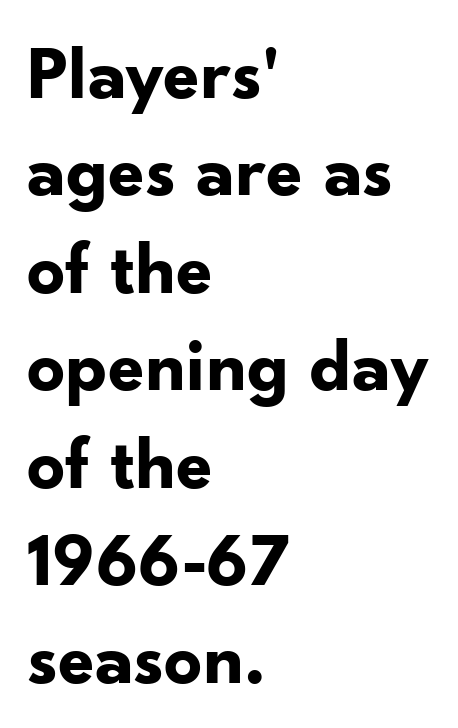
Q: Is the text bold? A: Yes.
Q: Is the text italic (slanted)? A: No, it is upright.
Q: Is the typeface a serif or a sans-serif typeface? A: Sans-serif.
Q: Is the text underlined? A: No.
Q: How is the paragraph aligned? A: Left-aligned.
Q: Is the spacing between letters normal or unusually wide? A: Normal.
Q: Is the spacing between lines tight, normal or loose? A: Normal.
Q: Width (condensed, normal, or wide)? A: Normal.
Q: Stroke contrast? A: Low.
Q: x-height? A: Small.
Q: Monospaced? A: No.
